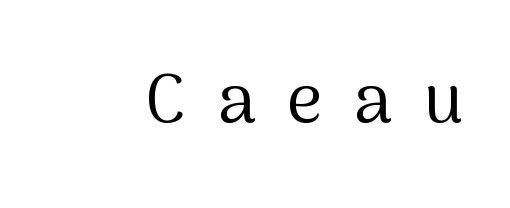
The image shows 69 px regular-weight sans-serif type, upright; set unusually wide letter spacing (+0.46 em), not underlined; medium stroke contrast and a medium x-height.
